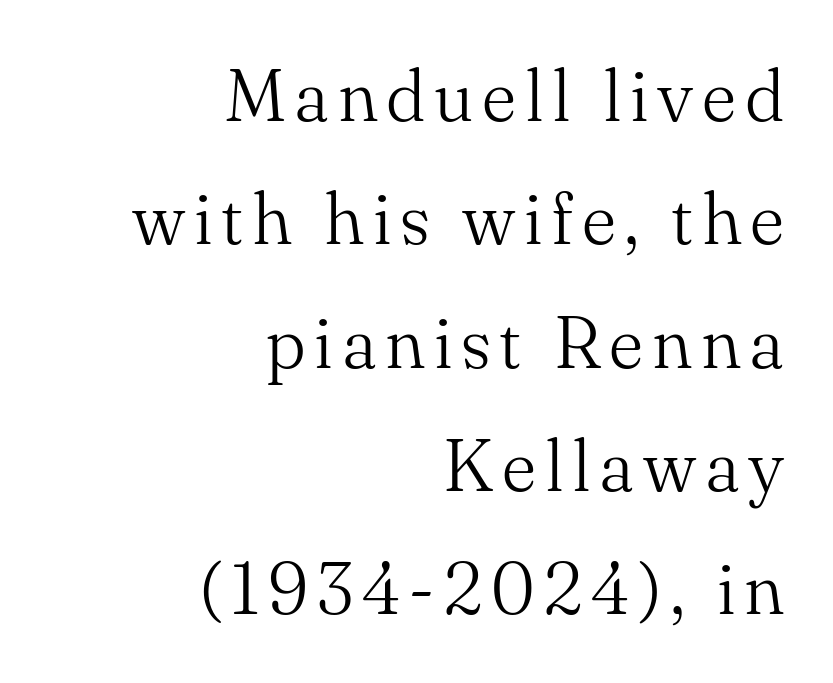
{"serif": "yes", "italic": "no", "bold": "no", "weight": "light", "width": "normal", "stroke_contrast": "medium", "x_height": "small", "monospaced": "no", "underline": "no", "align": "right", "line_spacing": "normal", "line_spacing_ratio": 1.69, "glyph_px": 73}
